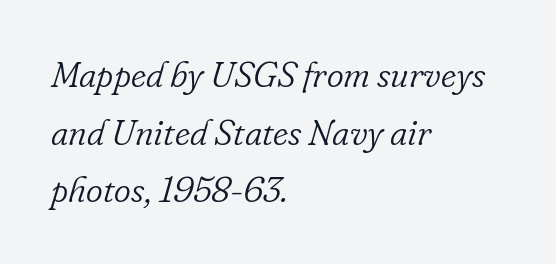
The image shows 36 px light serif type, italic (leaning right); set left-aligned, normal line spacing (1.6x), normal letter spacing, not underlined; low stroke contrast and a small x-height.
